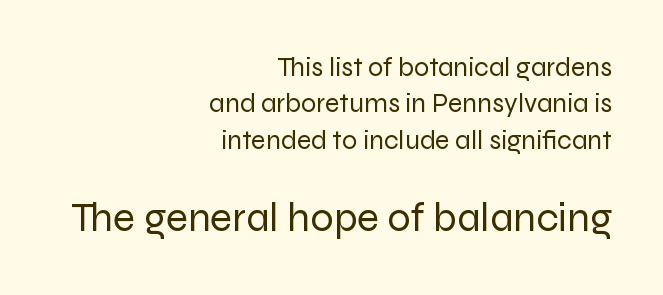
Q: Is the text bold? A: No.
Q: Is the text italic (slanted)? A: No, it is upright.
Q: Is the typeface a serif or a sans-serif typeface? A: Sans-serif.
Q: Is the text underlined? A: No.
Q: How is the paragraph aligned? A: Right-aligned.
Q: Is the spacing between letters normal or unusually wide? A: Normal.
Q: Is the spacing between lines tight, normal or loose? A: Normal.
Q: Which block of text is set in a larger size, the first (top) or the second (bottom)? A: The second (bottom) one.
Q: Width (condensed, normal, or wide)? A: Normal.
Q: Stroke contrast? A: Low.
Q: x-height? A: Medium.
Q: Monospaced? A: No.
